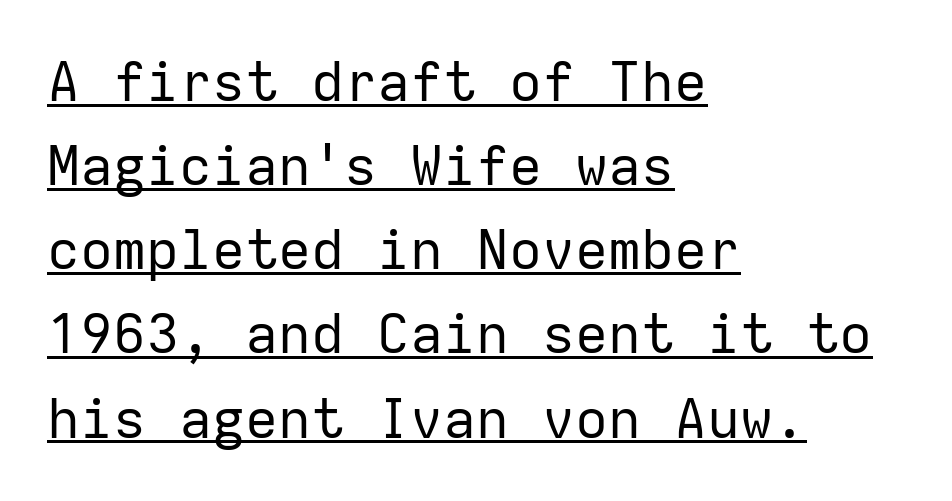
Q: Is the text bold? A: No.
Q: Is the text italic (slanted)? A: No, it is upright.
Q: Is the typeface a serif or a sans-serif typeface? A: Sans-serif.
Q: Is the text underlined? A: Yes.
Q: How is the paragraph aligned? A: Left-aligned.
Q: Is the spacing between letters normal or unusually wide? A: Normal.
Q: Is the spacing between lines tight, normal or loose? A: Normal.
Q: Width (condensed, normal, or wide)? A: Normal.
Q: Stroke contrast? A: Low.
Q: x-height? A: Medium.
Q: Monospaced? A: Yes.
